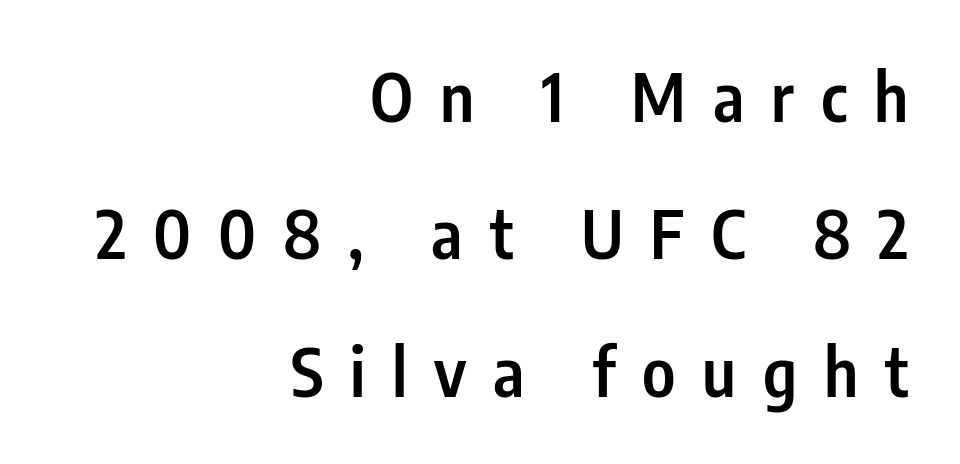
Q: Is the text bold? A: Semi-bold.
Q: Is the text italic (slanted)? A: No, it is upright.
Q: Is the typeface a serif or a sans-serif typeface? A: Sans-serif.
Q: Is the text underlined? A: No.
Q: How is the paragraph aligned? A: Right-aligned.
Q: Is the spacing between letters normal or unusually wide? A: Unusually wide.
Q: Is the spacing between lines tight, normal or loose? A: Loose.
Q: Width (condensed, normal, or wide)? A: Condensed.
Q: Stroke contrast? A: Low.
Q: x-height? A: Medium.
Q: Monospaced? A: No.
